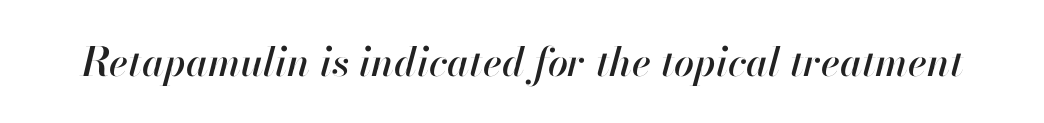
{"italic": "yes", "lean": "right", "slant_degrees": 13, "width": "normal", "stroke_contrast": "high", "x_height": "small", "monospaced": "no", "underline": "no", "letter_spacing": "normal", "letter_spacing_em": 0.0, "glyph_px": 40}
